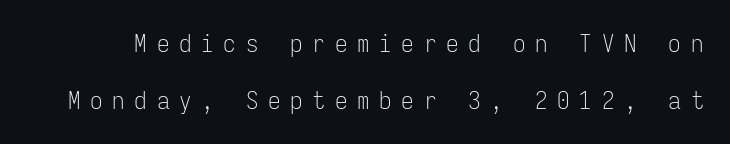
Q: Is the text bold? A: No.
Q: Is the text italic (slanted)? A: No, it is upright.
Q: Is the text underlined? A: No.
Q: Is the spacing between letters normal or unusually wide? A: Unusually wide.
Q: Is the spacing between lines tight, normal or loose? A: Loose.
